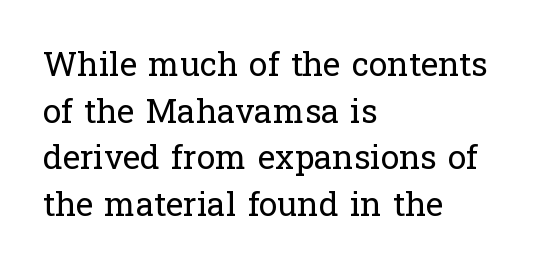
Posture: vertical. Vertically, the passage feels balanced, rows spaced as you'd expect. Alignment: flush left. Spacing verdict: proportional, widths tailored to each character. The letterforms sit shoulder to shoulder at normal distance.
